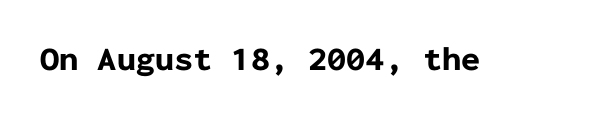
{"serif": "no", "italic": "no", "bold": "yes", "weight": "bold", "width": "normal", "stroke_contrast": "low", "x_height": "medium", "monospaced": "yes", "underline": "no", "letter_spacing": "normal", "letter_spacing_em": 0.0, "glyph_px": 34}
